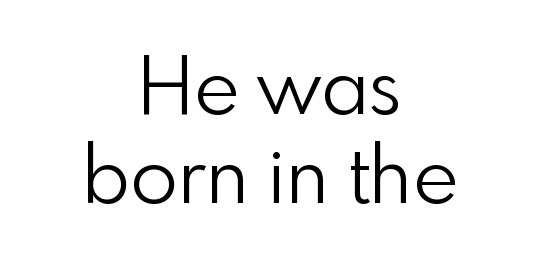
The image shows 78 px light sans-serif type, upright; set centered, tight line spacing (1.14x), normal letter spacing, not underlined; low stroke contrast and a small x-height.
